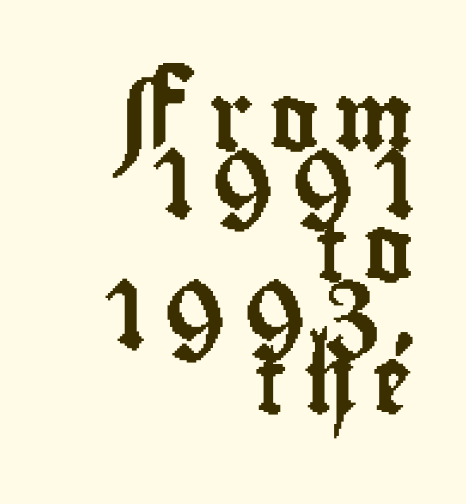
{"serif": "no", "italic": "no", "width": "condensed", "stroke_contrast": "low", "x_height": "small", "monospaced": "no", "underline": "no", "align": "right", "line_spacing": "tight", "line_spacing_ratio": 0.98, "letter_spacing": "wide", "letter_spacing_em": 0.22, "glyph_px": 67}
